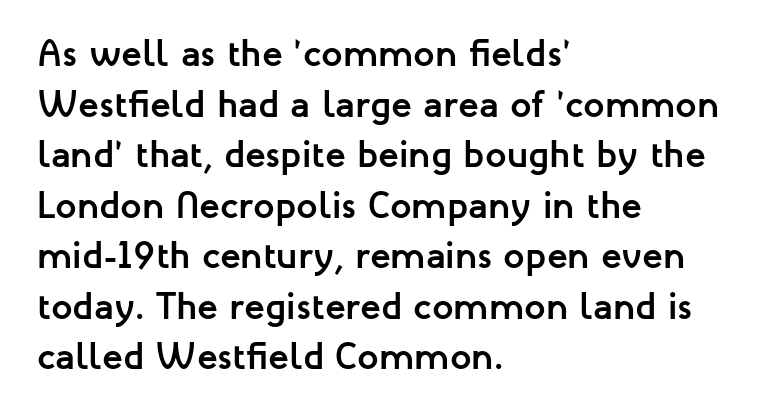
{"serif": "no", "italic": "no", "bold": "yes", "weight": "semibold", "width": "normal", "stroke_contrast": "low", "x_height": "medium", "monospaced": "no", "underline": "no", "align": "left", "line_spacing": "normal", "line_spacing_ratio": 1.33, "letter_spacing": "normal", "letter_spacing_em": 0.0, "glyph_px": 38}
